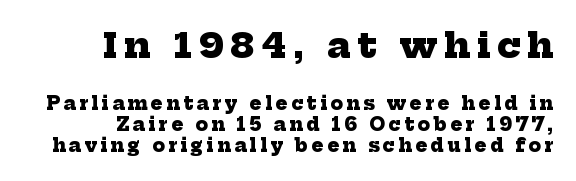
These lines are set flush right with a ragged left edge. The face used here is proportionally spaced, like ordinary book or web type. Descender tails drop into unmarked territory. Observe the serifs anchoring each vertical stroke in this sample. Thick stems and heavy bowls — unmistakably bold. The composition opens big and finishes small.
